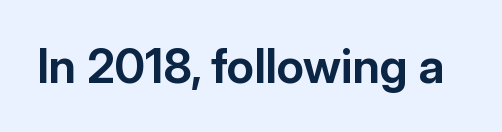
{"serif": "no", "italic": "no", "bold": "yes", "weight": "bold", "width": "normal", "stroke_contrast": "low", "x_height": "medium", "monospaced": "no", "underline": "no", "letter_spacing": "normal", "letter_spacing_em": 0.0, "glyph_px": 47}
